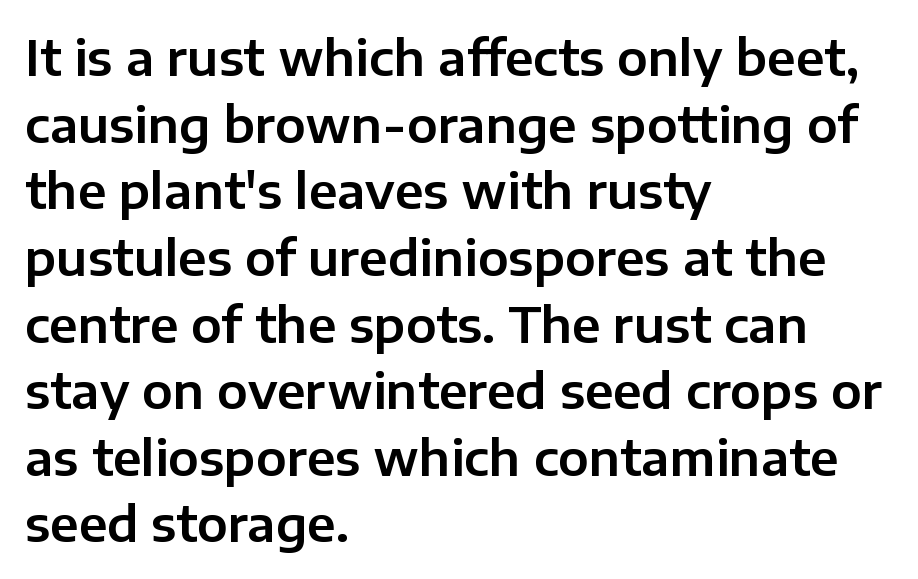
{"serif": "no", "italic": "no", "width": "normal", "stroke_contrast": "low", "x_height": "medium", "monospaced": "no", "underline": "no", "align": "left", "line_spacing": "normal", "line_spacing_ratio": 1.36, "letter_spacing": "normal", "letter_spacing_em": 0.0, "glyph_px": 49}
